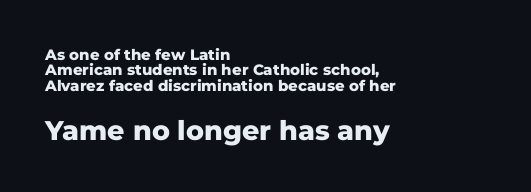
{"italic": "no", "bold": "yes", "underline": "no", "align": "left", "line_spacing": "tight", "line_spacing_ratio": 1.03, "letter_spacing": "normal", "letter_spacing_em": 0.0, "larger_block": "second", "size_ratio": 1.8, "glyph_px": 27}
